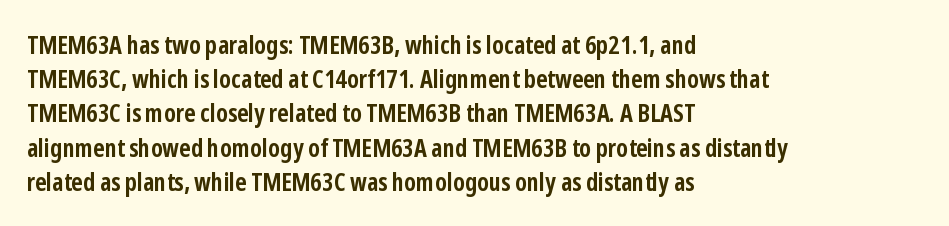
Q: Is the text bold? A: Yes.
Q: Is the text italic (slanted)? A: No, it is upright.
Q: Is the text underlined? A: No.
Q: How is the paragraph aligned? A: Left-aligned.
Q: Is the spacing between letters normal or unusually wide? A: Normal.
Q: Is the spacing between lines tight, normal or loose? A: Normal.
